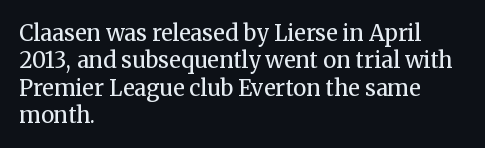
The image shows 22 px text type, upright; set left-aligned, line spacing 1.24x, normal letter spacing, not underlined.
